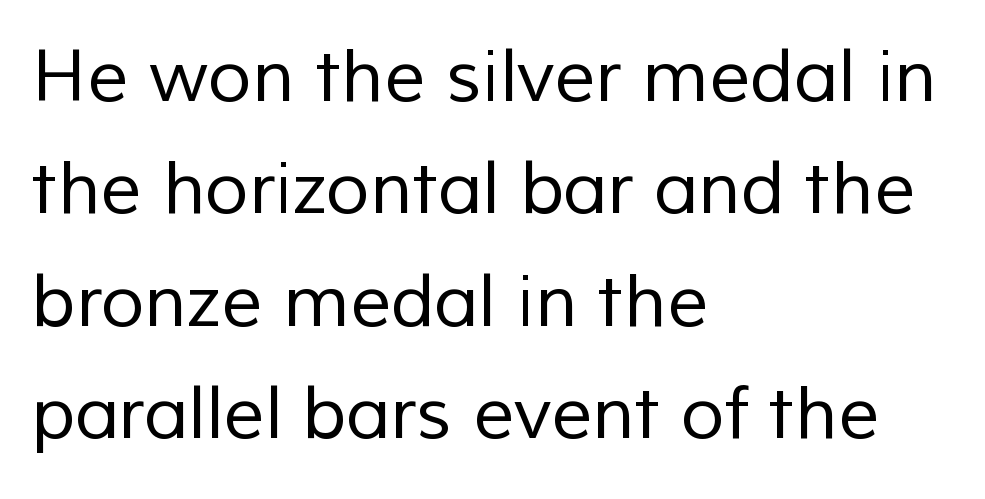
Q: Is the text bold? A: No.
Q: Is the typeface a serif or a sans-serif typeface? A: Sans-serif.
Q: Is the text underlined? A: No.
Q: How is the paragraph aligned? A: Left-aligned.
Q: Is the spacing between letters normal or unusually wide? A: Normal.
Q: Is the spacing between lines tight, normal or loose? A: Normal.
Q: Width (condensed, normal, or wide)? A: Normal.
Q: Stroke contrast? A: Low.
Q: x-height? A: Medium.
Q: Monospaced? A: No.
